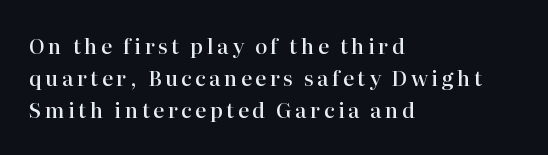
The image shows 21 px text type, upright; set left-aligned, normal line spacing (1.53x), not underlined.
